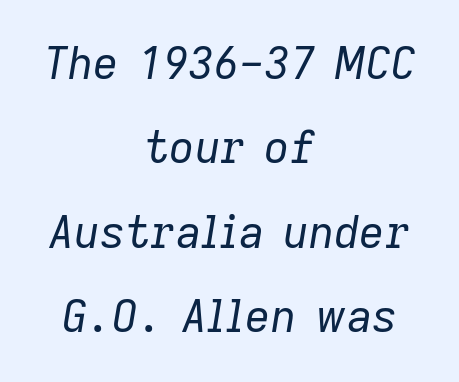
Q: Is the text bold? A: No.
Q: Is the text italic (slanted)? A: Yes, it leans right by about 9 degrees.
Q: Is the text underlined? A: No.
Q: How is the paragraph aligned? A: Centered.
Q: Is the spacing between letters normal or unusually wide? A: Normal.
Q: Is the spacing between lines tight, normal or loose? A: Loose.
Q: Width (condensed, normal, or wide)? A: Normal.
Q: Stroke contrast? A: Low.
Q: x-height? A: Medium.
Q: Monospaced? A: No.
